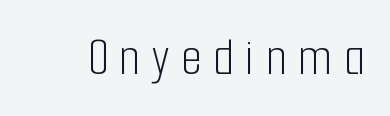
{"serif": "no", "italic": "no", "bold": "no", "weight": "light", "width": "condensed", "stroke_contrast": "low", "x_height": "medium", "monospaced": "no", "underline": "no", "letter_spacing": "wide", "letter_spacing_em": 0.21, "glyph_px": 54}
